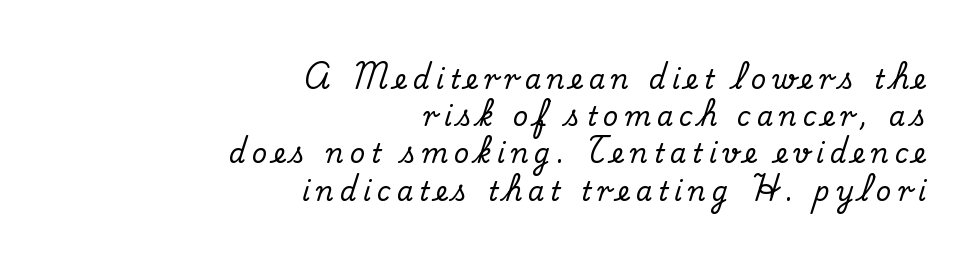
A typesetter would call this leading conventional body-copy spacing. The text block is weighted toward the right margin, trailing off unevenly leftward. The face used here is rendered with a markedly widened letterfit. Anything drawn beneath the words? Only blank space.
